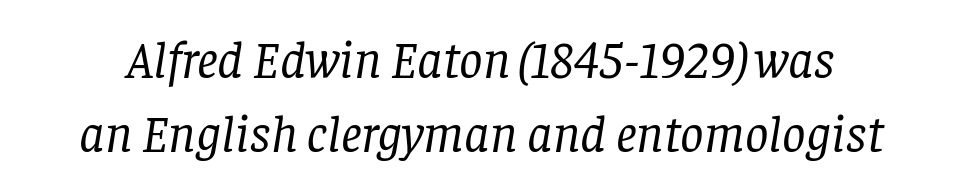
Q: Is the text bold? A: No.
Q: Is the text italic (slanted)? A: Yes, it leans right by about 8 degrees.
Q: Is the typeface a serif or a sans-serif typeface? A: Serif.
Q: Is the text underlined? A: No.
Q: Is the spacing between letters normal or unusually wide? A: Normal.
Q: Is the spacing between lines tight, normal or loose? A: Normal.
Q: Width (condensed, normal, or wide)? A: Normal.
Q: Stroke contrast? A: Low.
Q: x-height? A: Large.
Q: Monospaced? A: No.
